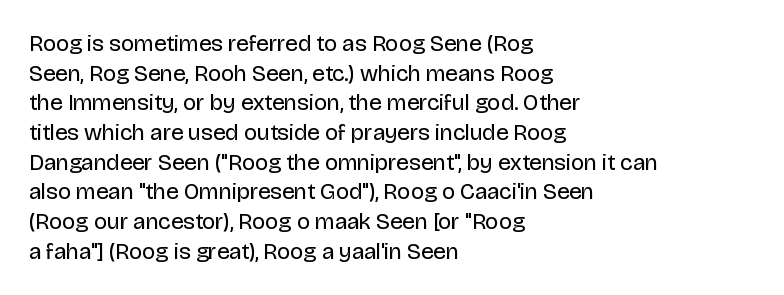
The lines sit at an ordinary, default distance from one another. The rag falls on the right side of this text block. The characters are drawn with everyday or finer stroke widths. Descender tails drop into unmarked territory.
